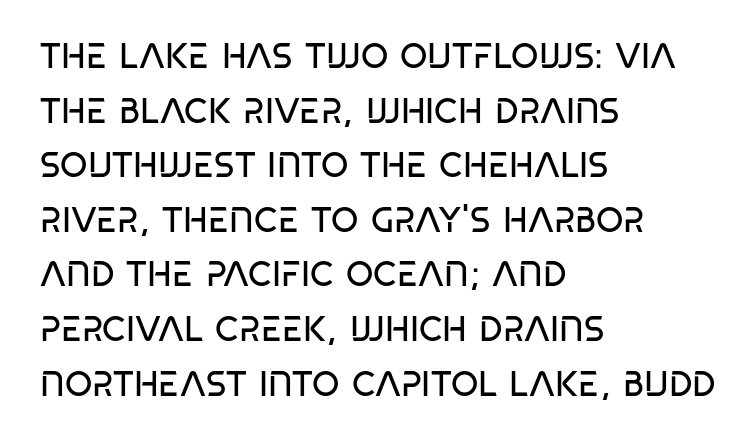
The image shows 35 px regular-weight, condensed sans-serif type; set left-aligned, normal line spacing (1.56x), normal letter spacing, not underlined; low stroke contrast and a large x-height.
